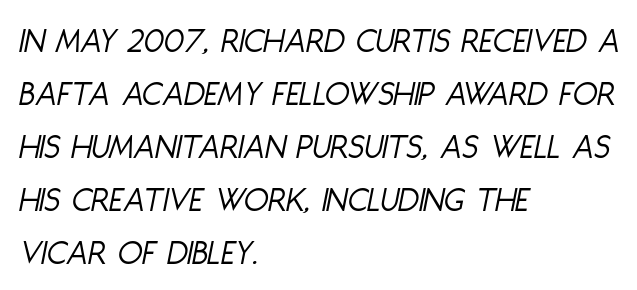
The image shows 36 px light, condensed type, italic (leaning right); set left-aligned, normal line spacing (1.47x), normal letter spacing, not underlined; low stroke contrast and a large x-height.
